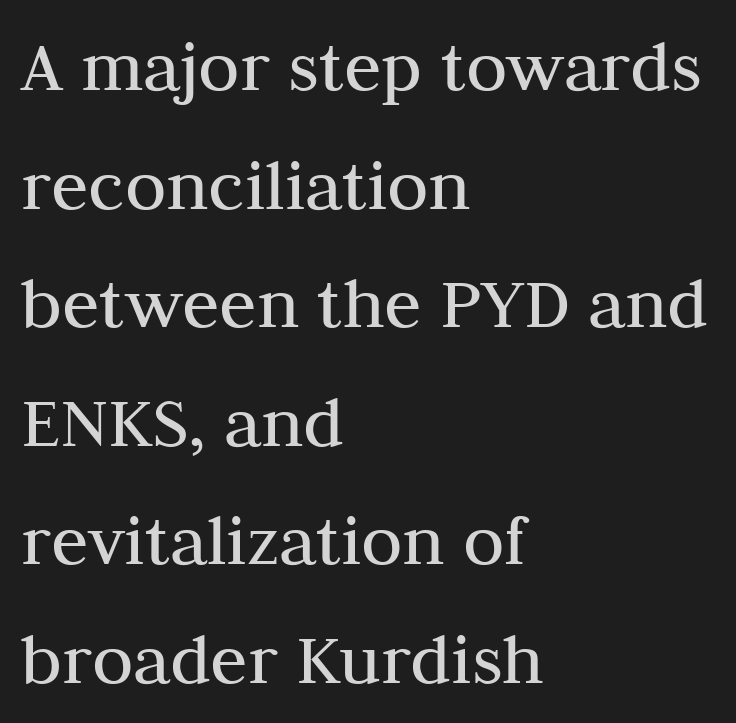
Q: Is the text bold? A: No.
Q: Is the text italic (slanted)? A: No, it is upright.
Q: Is the typeface a serif or a sans-serif typeface? A: Serif.
Q: Is the text underlined? A: No.
Q: How is the paragraph aligned? A: Left-aligned.
Q: Is the spacing between letters normal or unusually wide? A: Normal.
Q: Is the spacing between lines tight, normal or loose? A: Normal.
Q: Width (condensed, normal, or wide)? A: Normal.
Q: Stroke contrast? A: Medium.
Q: x-height? A: Medium.
Q: Monospaced? A: No.
